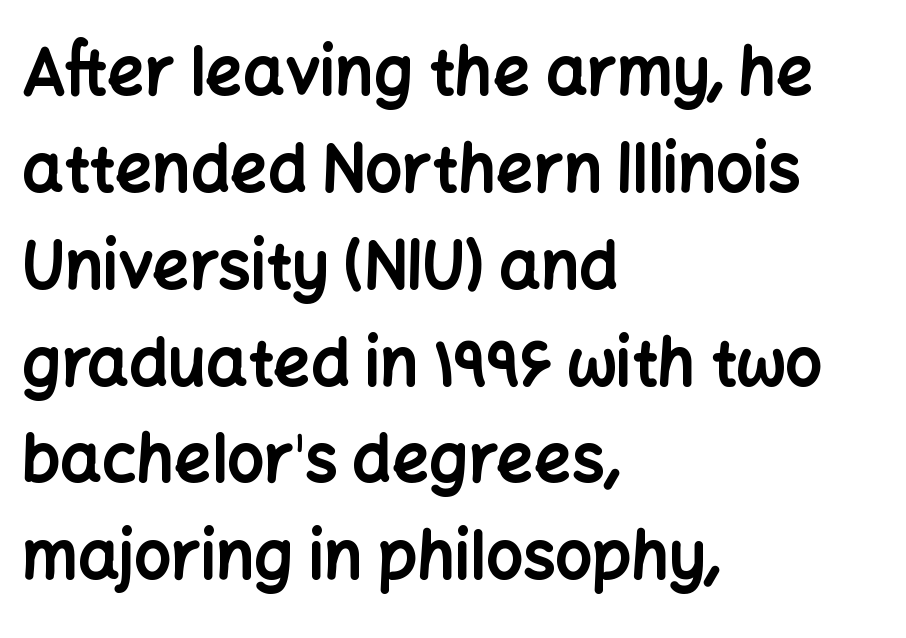
Q: Is the text bold? A: Yes.
Q: Is the text italic (slanted)? A: No, it is upright.
Q: Is the typeface a serif or a sans-serif typeface? A: Sans-serif.
Q: Is the text underlined? A: No.
Q: How is the paragraph aligned? A: Left-aligned.
Q: Is the spacing between letters normal or unusually wide? A: Normal.
Q: Is the spacing between lines tight, normal or loose? A: Normal.
Q: Width (condensed, normal, or wide)? A: Normal.
Q: Stroke contrast? A: Low.
Q: x-height? A: Medium.
Q: Monospaced? A: No.
